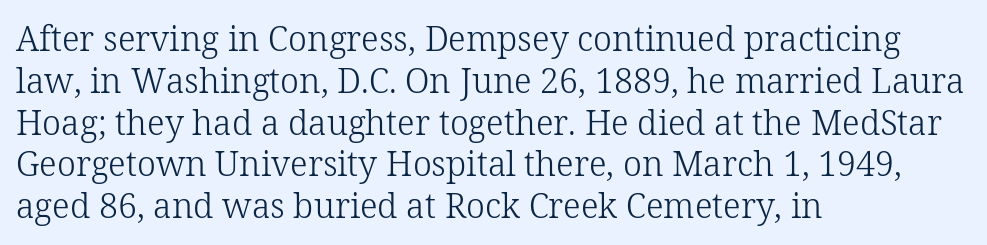
Are there feet on the stems? There are — it's a serif. A student would call this left alignment; a typographer would say flush left, rag right. The letters stand upright; this is a roman face. The cut favours lightness, reaching ordinary text weight at its darkest. The passage shown has conventional tracking throughout.
